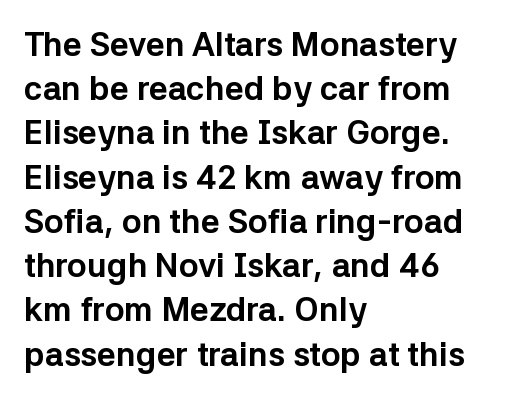
{"serif": "no", "italic": "no", "bold": "yes", "weight": "bold", "width": "normal", "stroke_contrast": "low", "x_height": "medium", "monospaced": "no", "underline": "no", "align": "left", "line_spacing": "normal", "line_spacing_ratio": 1.34, "letter_spacing": "normal", "letter_spacing_em": 0.0, "glyph_px": 33}
